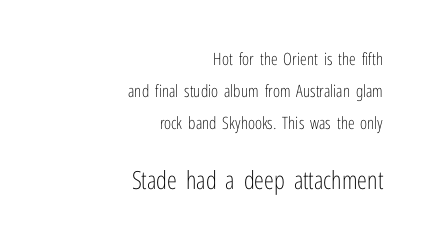
{"italic": "no", "bold": "no", "underline": "no", "align": "right", "line_spacing_ratio": 1.88, "letter_spacing": "normal", "letter_spacing_em": 0.0, "larger_block": "second", "size_ratio": 1.47, "glyph_px": 25}
